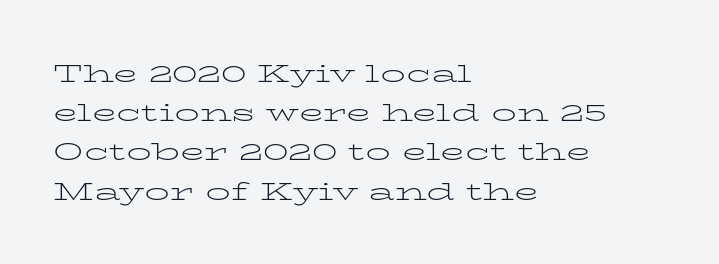
Q: Is the text bold? A: No.
Q: Is the text italic (slanted)? A: No, it is upright.
Q: Is the text underlined? A: No.
Q: How is the paragraph aligned? A: Left-aligned.
Q: Is the spacing between letters normal or unusually wide? A: Normal.
Q: Is the spacing between lines tight, normal or loose? A: Normal.
